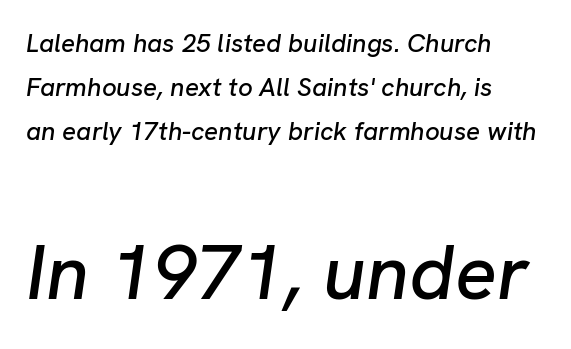
The image shows 78 px text type, italic (leaning right); set left-aligned, normal line spacing (1.7x), normal letter spacing, not underlined; the second (bottom) block is 3.0x larger; low stroke contrast and a medium x-height.
